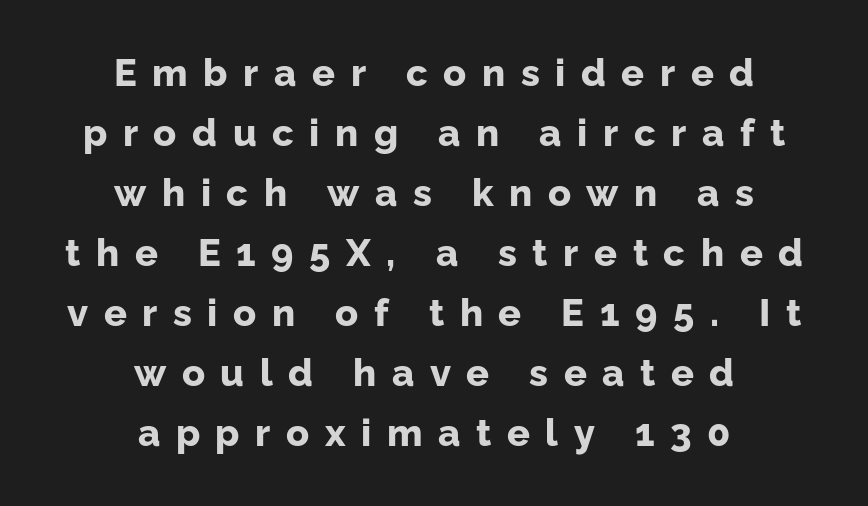
No feet cap the strokes, marking this as sans-serif type. The space beneath each line is pristine and unruled. Tracking here is generous; glyphs stand well apart from one another. You could not count columns in this text — the font is proportionally spaced. Does the weight exceed regular? Yes, all the way to bold. The text block is weighted toward neither margin, spreading evenly from the middle.
